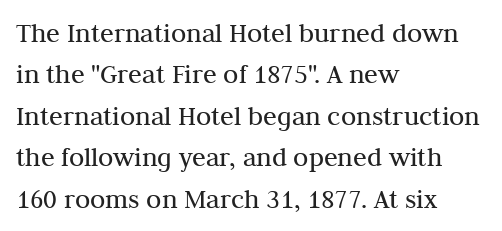
Q: Is the text bold? A: No.
Q: Is the text italic (slanted)? A: No, it is upright.
Q: Is the typeface a serif or a sans-serif typeface? A: Serif.
Q: Is the text underlined? A: No.
Q: How is the paragraph aligned? A: Left-aligned.
Q: Is the spacing between letters normal or unusually wide? A: Normal.
Q: Is the spacing between lines tight, normal or loose? A: Normal.
Q: Width (condensed, normal, or wide)? A: Normal.
Q: Stroke contrast? A: Medium.
Q: x-height? A: Medium.
Q: Monospaced? A: No.
